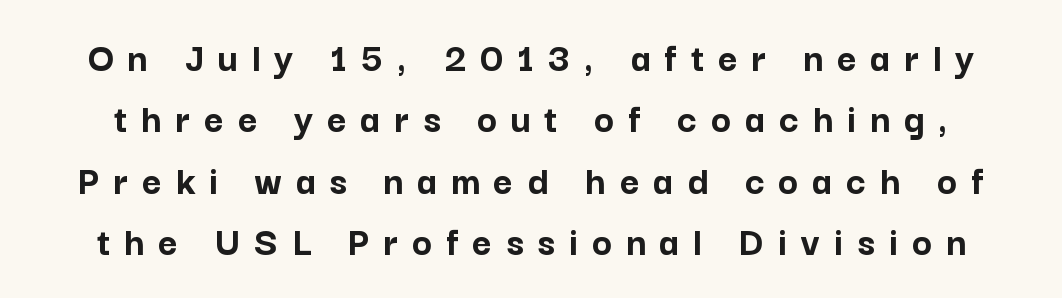
Q: Is the text bold? A: Yes.
Q: Is the text italic (slanted)? A: No, it is upright.
Q: Is the typeface a serif or a sans-serif typeface? A: Sans-serif.
Q: Is the text underlined? A: No.
Q: Is the spacing between letters normal or unusually wide? A: Unusually wide.
Q: Is the spacing between lines tight, normal or loose? A: Normal.
Q: Width (condensed, normal, or wide)? A: Normal.
Q: Stroke contrast? A: Low.
Q: x-height? A: Medium.
Q: Monospaced? A: No.
